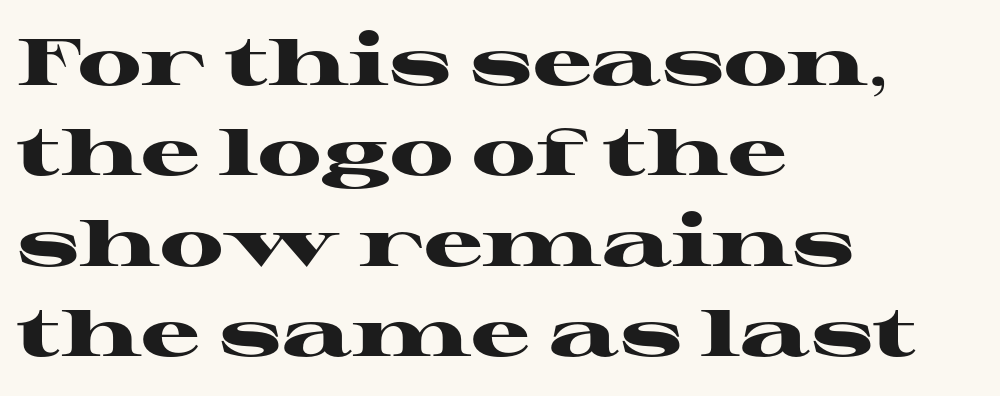
{"serif": "yes", "italic": "no", "bold": "yes", "weight": "heavy", "width": "wide", "stroke_contrast": "high", "x_height": "medium", "monospaced": "no", "underline": "no", "align": "left", "line_spacing": "normal", "line_spacing_ratio": 1.37, "letter_spacing": "normal", "letter_spacing_em": 0.0, "glyph_px": 66}
